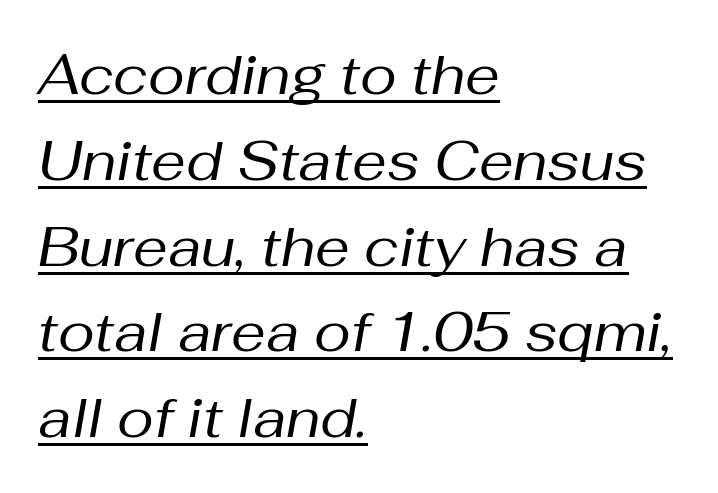
The image shows 55 px regular-weight type, italic (leaning right); set left-aligned, normal line spacing (1.56x), normal letter spacing, underlined; medium stroke contrast and a medium x-height.
